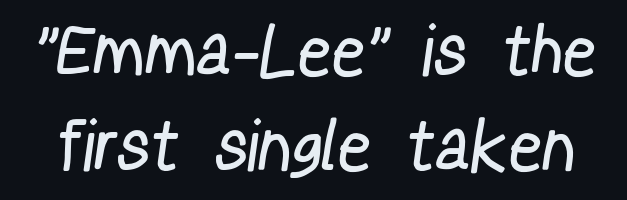
Check the space under the baseline: it is left empty. The font is comparable to plain body text, perhaps lighter. Normally led — the rows are evenly, conventionally spaced. A typesetter would call this proportional, since set widths differ per character.
